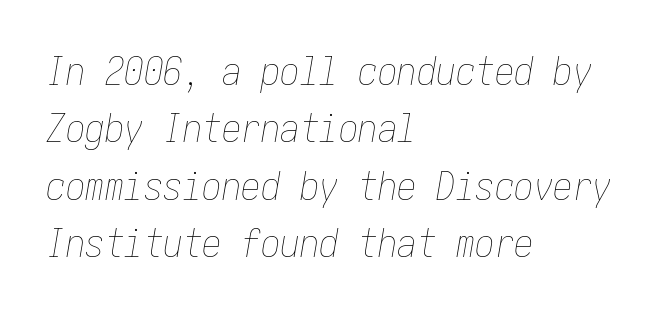
{"italic": "yes", "lean": "right", "slant_degrees": 10, "bold": "no", "weight": "thin", "width": "condensed", "stroke_contrast": "low", "x_height": "medium", "underline": "no", "align": "left", "line_spacing": "normal", "line_spacing_ratio": 1.47, "letter_spacing": "normal", "letter_spacing_em": 0.0, "glyph_px": 39}
